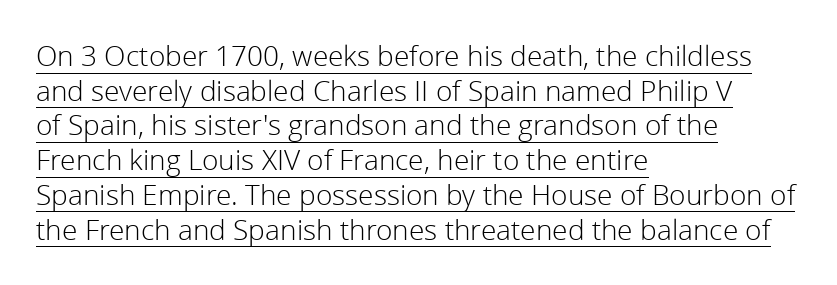
{"serif": "no", "italic": "no", "bold": "no", "weight": "light", "width": "normal", "stroke_contrast": "low", "x_height": "medium", "monospaced": "no", "underline": "yes", "align": "left", "line_spacing_ratio": 1.24, "letter_spacing": "normal", "letter_spacing_em": 0.0, "glyph_px": 28}
